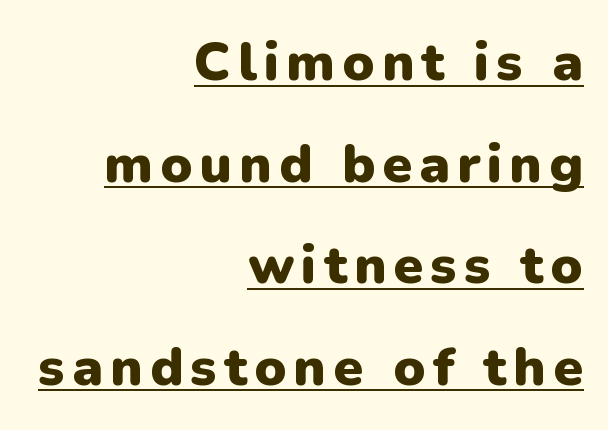
Compared with a flush-left layout, this one pins lines to the opposite, right side. This sample uses a sans-serif face. Is the type bold? Yes — the strokes are clearly thick and heavy. The passage shown is typed in a proportional face where columns would drift. Notice how a bar underscores the lettering throughout. Does the lettering tilt? It doesn't — this is upright.
